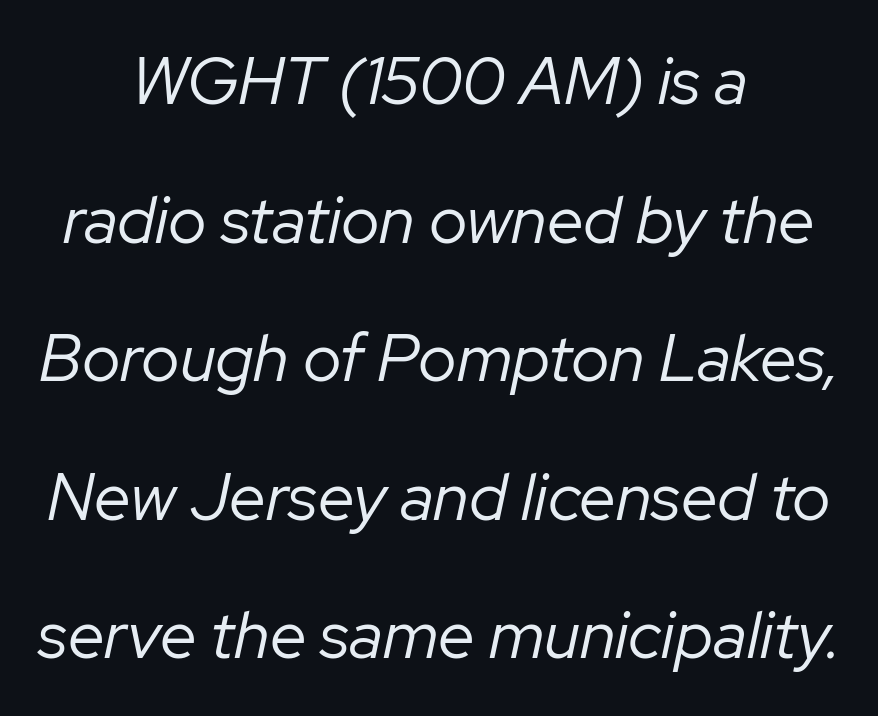
Q: Is the text bold? A: No.
Q: Is the text italic (slanted)? A: Yes, it leans right by about 12 degrees.
Q: Is the text underlined? A: No.
Q: How is the paragraph aligned? A: Centered.
Q: Is the spacing between letters normal or unusually wide? A: Normal.
Q: Is the spacing between lines tight, normal or loose? A: Loose.
Q: Width (condensed, normal, or wide)? A: Normal.
Q: Stroke contrast? A: Low.
Q: x-height? A: Medium.
Q: Monospaced? A: No.
